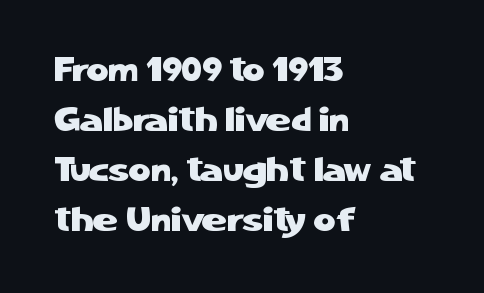
{"serif": "no", "italic": "no", "width": "normal", "stroke_contrast": "low", "x_height": "medium", "monospaced": "no", "underline": "no", "align": "left", "line_spacing": "normal", "line_spacing_ratio": 1.47, "letter_spacing": "normal", "letter_spacing_em": 0.0, "glyph_px": 34}
